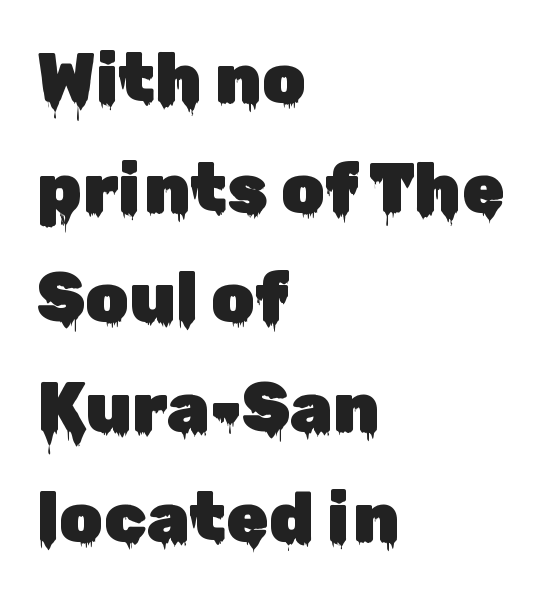
In terms of posture, this sample is upright. You could call the tracking neutral — neither tight nor loose. Letters rest on an invisible, unmarked baseline. The rendering uses a moderate line-height, typical for paragraphs. The face used here is a sans, in the tradition of grotesques and geometrics. Spacing verdict: proportional, widths tailored to each character.
